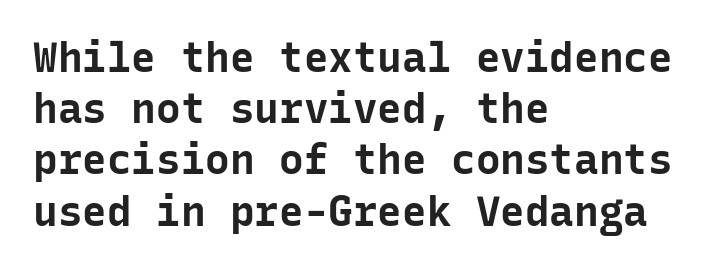
{"serif": "no", "italic": "no", "bold": "yes", "weight": "bold", "width": "normal", "stroke_contrast": "low", "x_height": "medium", "monospaced": "yes", "underline": "no", "align": "left", "line_spacing": "normal", "line_spacing_ratio": 1.25, "letter_spacing": "normal", "letter_spacing_em": 0.0, "glyph_px": 41}
